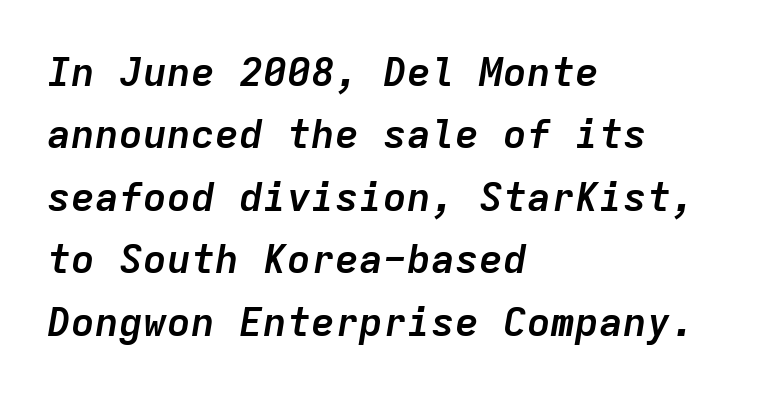
Anything drawn beneath the words? Only blank space. The setting favours the left margin, as ordinary paragraphs usually do. Each letter, wide or thin by design, is forced into the same width here. The rendering keeps characters at their native spacing.
